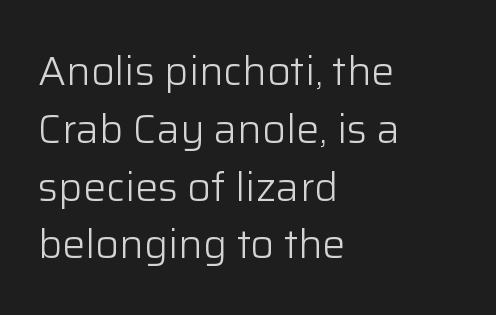
{"serif": "no", "italic": "no", "bold": "no", "weight": "light", "width": "normal", "stroke_contrast": "low", "x_height": "medium", "monospaced": "no", "underline": "no", "align": "left", "line_spacing": "normal", "line_spacing_ratio": 1.41, "letter_spacing": "normal", "letter_spacing_em": 0.0, "glyph_px": 41}
